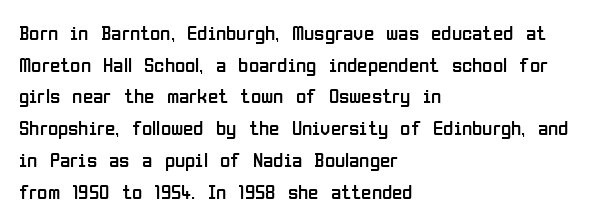
{"italic": "no", "bold": "no", "underline": "no", "align": "left", "line_spacing": "normal", "line_spacing_ratio": 1.51, "letter_spacing": "normal", "letter_spacing_em": 0.0, "glyph_px": 21}
